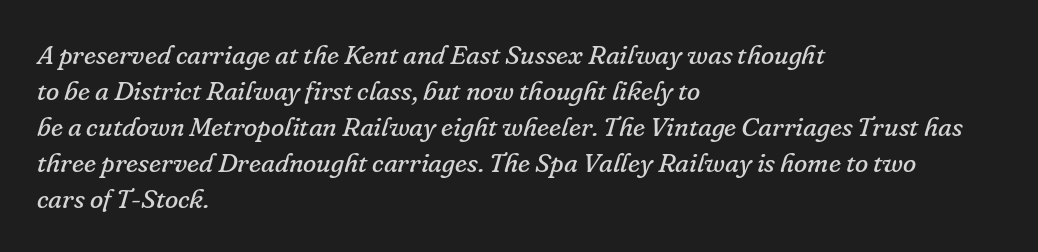
{"italic": "yes", "lean": "right", "slant_degrees": 16, "bold": "no", "underline": "no", "align": "left", "line_spacing": "normal", "line_spacing_ratio": 1.33, "letter_spacing": "normal", "letter_spacing_em": 0.0, "glyph_px": 27}
